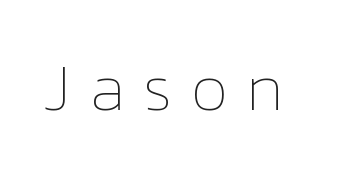
The image shows 66 px thin type, upright; set unusually wide letter spacing (+0.27 em), not underlined; low stroke contrast and a medium x-height.
